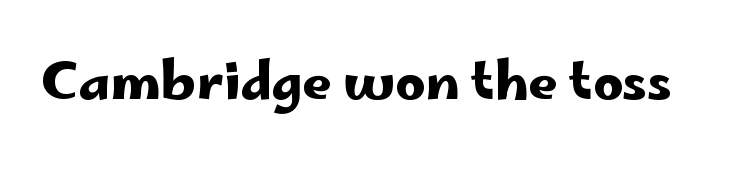
Q: Is the text italic (slanted)? A: No, it is upright.
Q: Is the typeface a serif or a sans-serif typeface? A: Sans-serif.
Q: Is the text underlined? A: No.
Q: Is the spacing between letters normal or unusually wide? A: Normal.
Q: Width (condensed, normal, or wide)? A: Wide.
Q: Stroke contrast? A: Low.
Q: x-height? A: Small.
Q: Monospaced? A: No.
